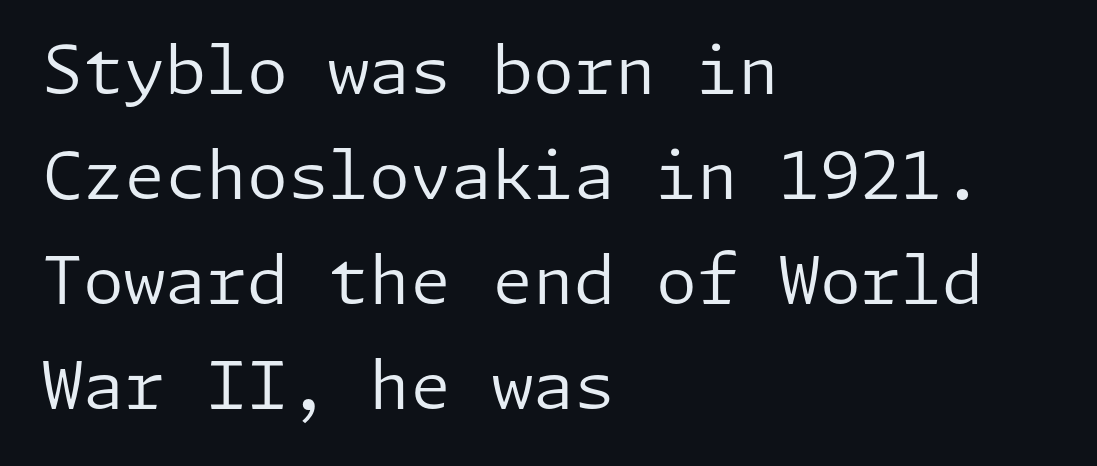
{"serif": "no", "italic": "no", "bold": "no", "weight": "regular", "width": "normal", "stroke_contrast": "low", "x_height": "medium", "underline": "no", "align": "left", "line_spacing": "normal", "line_spacing_ratio": 1.59, "letter_spacing": "normal", "letter_spacing_em": 0.0, "glyph_px": 66}
